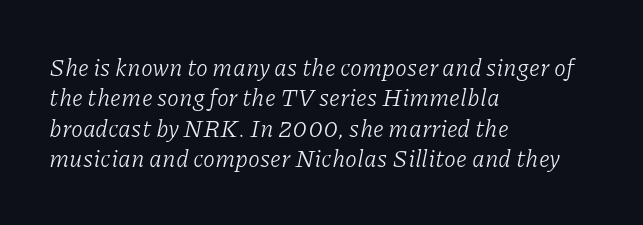
Emphasis-style slanted type is in use. The specimen omits any rule beneath the text block's lines. Ink coverage per letter is moderate at most. Horizontally, the lines are justified to the leading edge only. Between one letter and the next there's only the usual sliver of space. A typesetter would call this leading conventional body-copy spacing.
